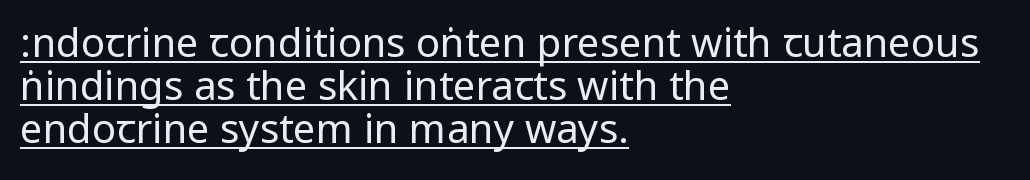
{"serif": "no", "italic": "no", "bold": "no", "weight": "regular", "width": "condensed", "stroke_contrast": "low", "underline": "yes", "align": "left", "line_spacing": "tight", "line_spacing_ratio": 1.07, "letter_spacing": "normal", "letter_spacing_em": 0.0, "glyph_px": 40}
